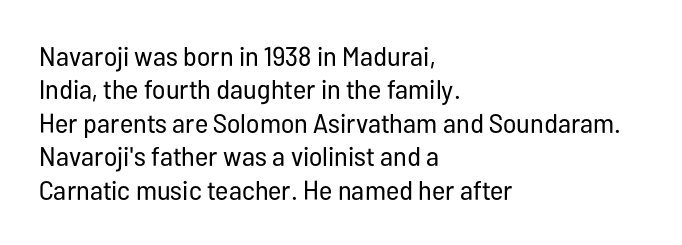
{"italic": "no", "bold": "no", "underline": "no", "align": "left", "line_spacing_ratio": 1.24, "letter_spacing": "normal", "letter_spacing_em": 0.0, "glyph_px": 27}
